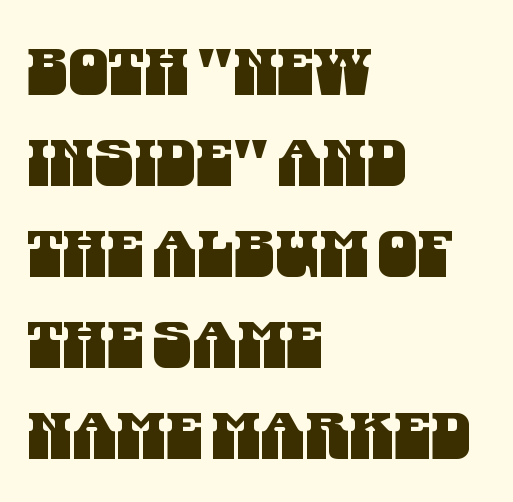
Layout note: lines flush left. Here the glyphs are tracked normally, forming tight word shapes. The face used here is a sans, in the tradition of grotesques and geometrics. The words here are not underlined. Summary of vertical rhythm: regular, with standard interline spacing.
